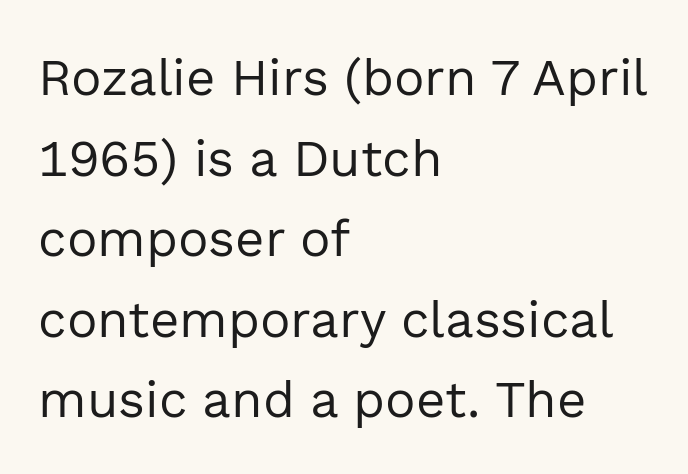
The image shows 51 px regular-weight sans-serif type, upright; set left-aligned, normal line spacing (1.58x), normal letter spacing, not underlined; a medium x-height.
